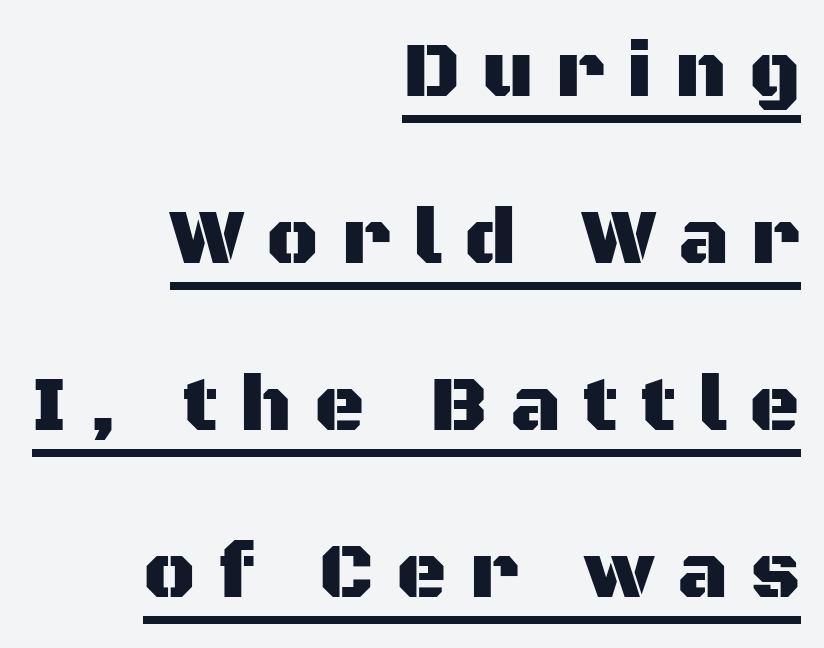
The passage shown is underscored from start to finish. Every stem runs plumb, perpendicular to the baseline. Baseline-to-baseline distance is far greater than the letter height. Think of a printed novel: that variable character pitch is what you see here. The rendering anchors every line to the right-hand side.
